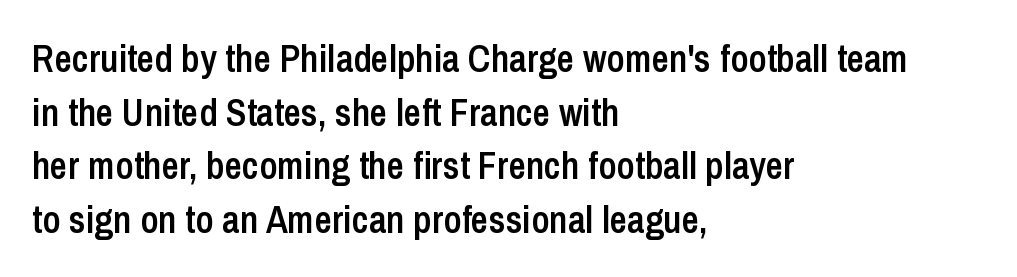
{"serif": "no", "italic": "no", "bold": "semi", "weight": "semibold", "width": "condensed", "stroke_contrast": "low", "x_height": "medium", "monospaced": "no", "underline": "no", "align": "left", "line_spacing": "normal", "line_spacing_ratio": 1.41, "letter_spacing": "normal", "letter_spacing_em": 0.0, "glyph_px": 38}
